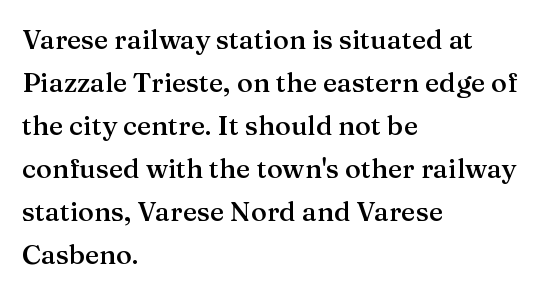
{"italic": "no", "bold": "semi", "underline": "no", "align": "left", "line_spacing": "normal", "line_spacing_ratio": 1.59, "letter_spacing": "normal", "letter_spacing_em": 0.0, "glyph_px": 27}
